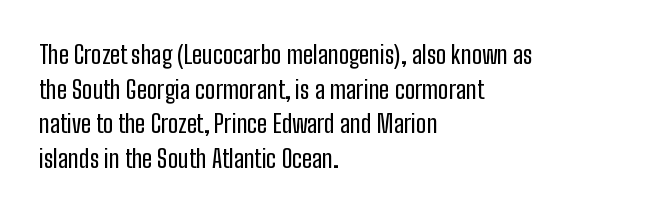
The image shows 25 px text type, upright; set left-aligned, normal line spacing (1.39x), normal letter spacing, not underlined.
